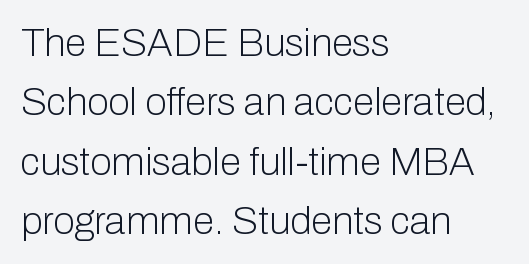
The image shows 39 px light sans-serif type, upright; set left-aligned, normal line spacing (1.52x), normal letter spacing, not underlined; low stroke contrast and a medium x-height.
